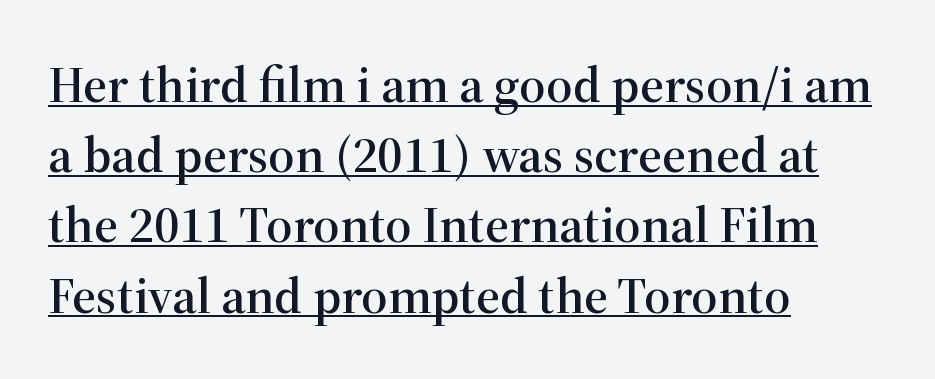
The letters advance in unequal steps, a hallmark of proportional type. Whoever set this chose a conventional vertical rhythm. Is there an underline? Yes — a line sits under the letters. Students, note that the glyphs here touch the page at normal intervals. Letterform terminals end in serifs throughout the passage. This rendering uses left alignment, leaving the right contour irregular.
